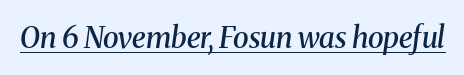
Q: Is the text bold? A: Semi-bold.
Q: Is the text italic (slanted)? A: Yes, it leans right by about 8 degrees.
Q: Is the typeface a serif or a sans-serif typeface? A: Serif.
Q: Is the text underlined? A: Yes.
Q: Is the spacing between letters normal or unusually wide? A: Normal.
Q: Width (condensed, normal, or wide)? A: Normal.
Q: Stroke contrast? A: Medium.
Q: x-height? A: Medium.
Q: Monospaced? A: No.
